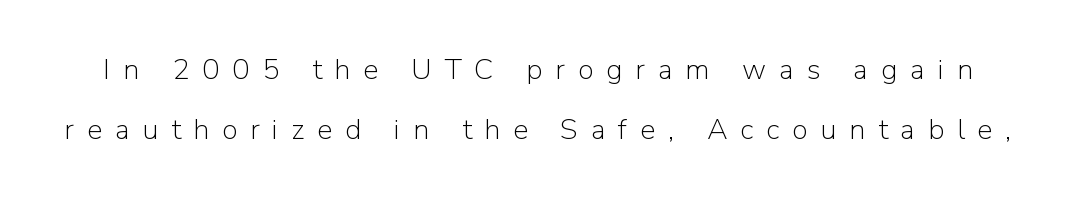
Quick note: not italic, upright. A sans-serif font was chosen for this passage. Is this a fixed-width face? No — the glyphs have proportional, varying widths. Unbolded letterforms with no extra heft.
